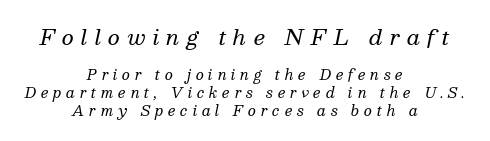
The image shows 21 px text type, italic (leaning right); set centered, normal line spacing (1.3x), unusually wide letter spacing (+0.34 em), not underlined; the first (top) block is 1.5x larger.
